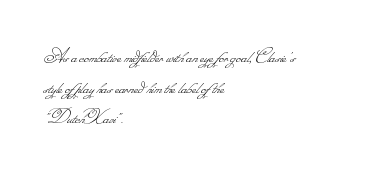
{"bold": "no", "underline": "no", "align": "left", "line_spacing": "normal", "line_spacing_ratio": 1.39, "letter_spacing": "normal", "letter_spacing_em": 0.0, "glyph_px": 22}
